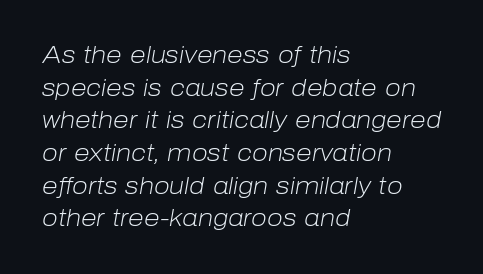
Q: Is the text bold? A: No.
Q: Is the text italic (slanted)? A: Yes, it leans right by about 10 degrees.
Q: Is the text underlined? A: No.
Q: How is the paragraph aligned? A: Left-aligned.
Q: Is the spacing between letters normal or unusually wide? A: Normal.
Q: Is the spacing between lines tight, normal or loose? A: Normal.
